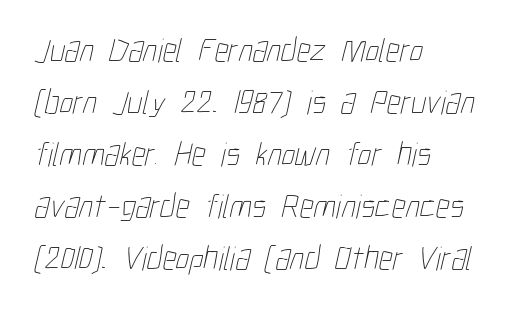
{"bold": "no", "weight": "thin", "width": "condensed", "stroke_contrast": "low", "x_height": "medium", "monospaced": "no", "underline": "no", "align": "left", "line_spacing": "normal", "line_spacing_ratio": 1.53, "letter_spacing": "normal", "letter_spacing_em": 0.0, "glyph_px": 34}
